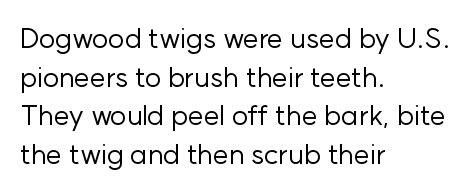
Q: Is the text bold? A: No.
Q: Is the text italic (slanted)? A: No, it is upright.
Q: Is the typeface a serif or a sans-serif typeface? A: Sans-serif.
Q: Is the text underlined? A: No.
Q: How is the paragraph aligned? A: Left-aligned.
Q: Is the spacing between letters normal or unusually wide? A: Normal.
Q: Is the spacing between lines tight, normal or loose? A: Normal.
Q: Width (condensed, normal, or wide)? A: Normal.
Q: Stroke contrast? A: Low.
Q: x-height? A: Medium.
Q: Monospaced? A: No.
